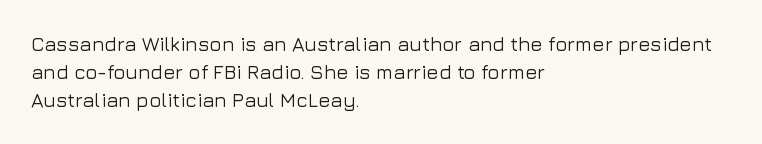
The image shows 20 px text type, upright; set left-aligned, normal line spacing (1.41x), normal letter spacing, not underlined.
